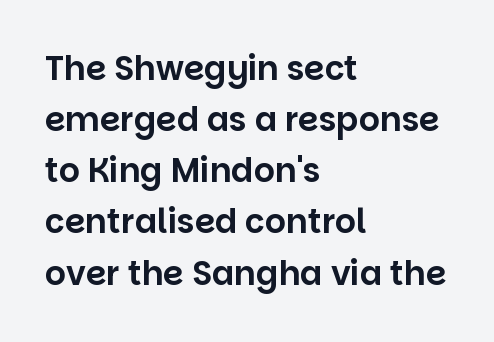
Q: Is the text italic (slanted)? A: No, it is upright.
Q: Is the typeface a serif or a sans-serif typeface? A: Sans-serif.
Q: Is the text underlined? A: No.
Q: How is the paragraph aligned? A: Left-aligned.
Q: Is the spacing between letters normal or unusually wide? A: Normal.
Q: Is the spacing between lines tight, normal or loose? A: Normal.
Q: Width (condensed, normal, or wide)? A: Normal.
Q: Stroke contrast? A: Low.
Q: x-height? A: Large.
Q: Monospaced? A: No.
